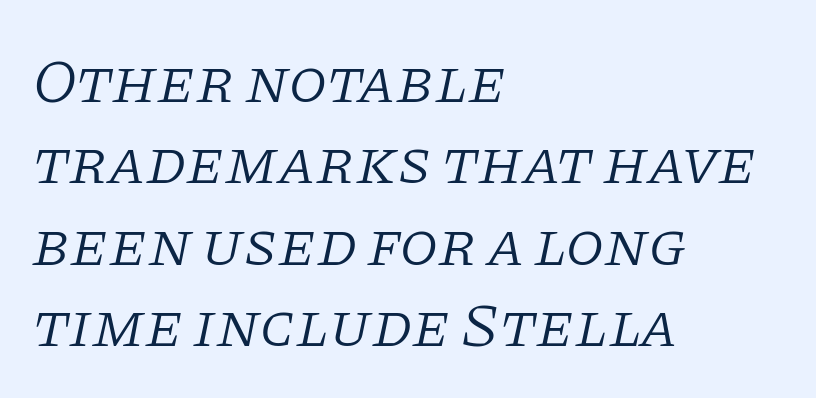
The rendering uses natural spacing where letterforms have individual widths. This block has exactly the height ordinary leading produces. This is oblique type, the kind used for emphasis or titles. Descender tails drop into unmarked territory. The passage shown has conventional tracking throughout. The paragraph shown leans on its left margin.
